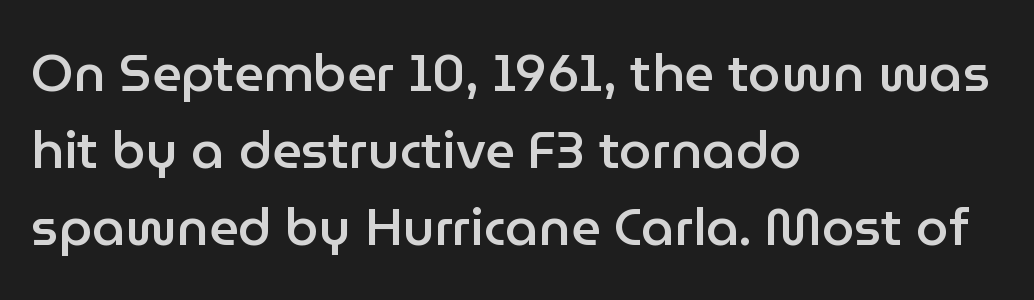
Q: Is the text bold? A: Semi-bold.
Q: Is the text italic (slanted)? A: No, it is upright.
Q: Is the typeface a serif or a sans-serif typeface? A: Sans-serif.
Q: Is the text underlined? A: No.
Q: How is the paragraph aligned? A: Left-aligned.
Q: Is the spacing between letters normal or unusually wide? A: Normal.
Q: Is the spacing between lines tight, normal or loose? A: Normal.
Q: Width (condensed, normal, or wide)? A: Normal.
Q: Stroke contrast? A: Low.
Q: x-height? A: Medium.
Q: Monospaced? A: No.
